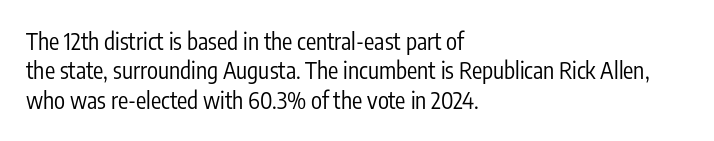
It's the straight-up-and-down kind of type. The face used here is rendered with its standard letterfit. The setting favours the left margin, as ordinary paragraphs usually do. This is not heavy type; no bold has been used. Interline gaps are of average width in this sample.
